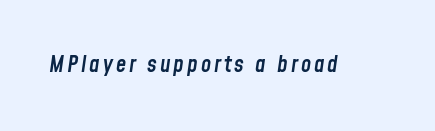
{"italic": "yes", "lean": "right", "slant_degrees": 8, "bold": "semi", "underline": "no", "glyph_px": 23}
